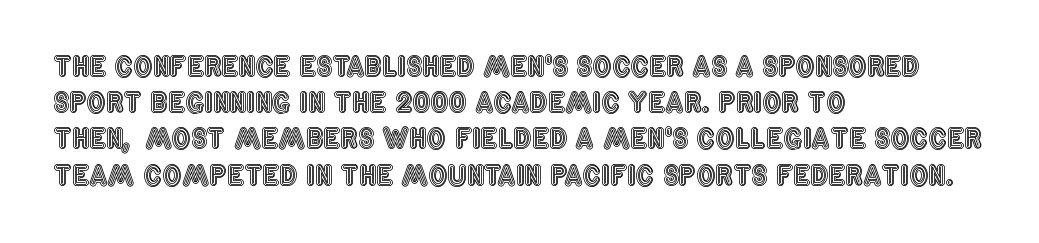
A normal amount of white space separates one row of letters from the next. Rendered with straight, roman letterforms. Rule under the text: the space is simply empty. Glyph-to-glyph distance matches everyday printed text. Horizontal alignment here is leftward, the default for most running prose.
